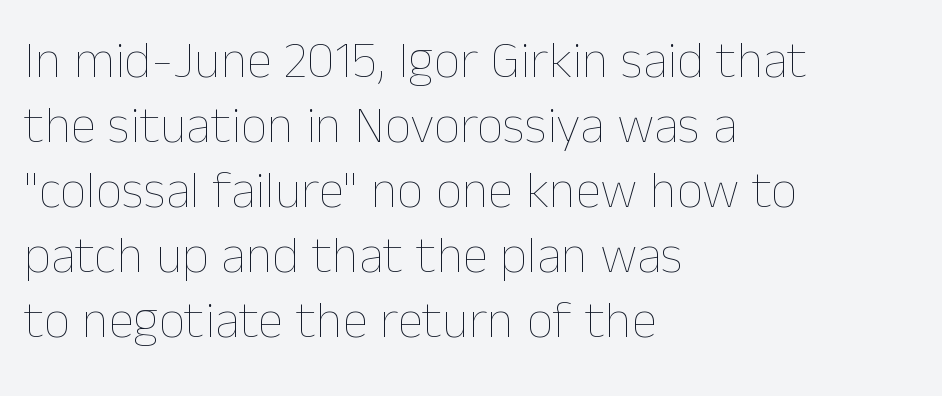
The font's upright variant was chosen for this text. Letter spacing: default. The passage shown is not underscored anywhere. Is the type heavy? It reads as light-to-regular instead. Compared with a centered layout, this one pins lines to the left instead.
